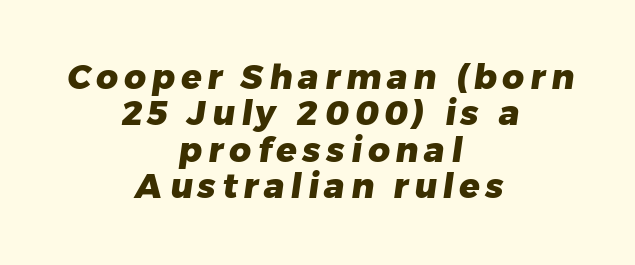
{"serif": "no", "bold": "yes", "weight": "heavy", "width": "normal", "stroke_contrast": "low", "x_height": "medium", "monospaced": "no", "underline": "no", "align": "center", "line_spacing": "tight", "line_spacing_ratio": 1.07, "glyph_px": 34}
